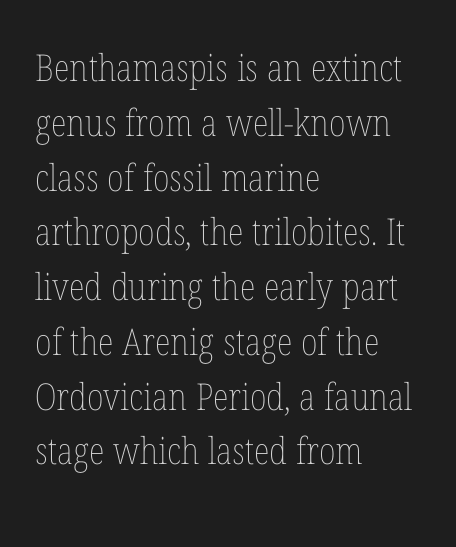
This sample uses an upright cut, with every glyph sitting square on the baseline. A classic flush-left, rag-right setting is used for this passage. Heft: none added — not bold. Students, note that the glyphs here touch the page at normal intervals. Each row of text sits above clean, open space. Note the varied advance widths — an 'i' is clearly narrower than an 'm'.
